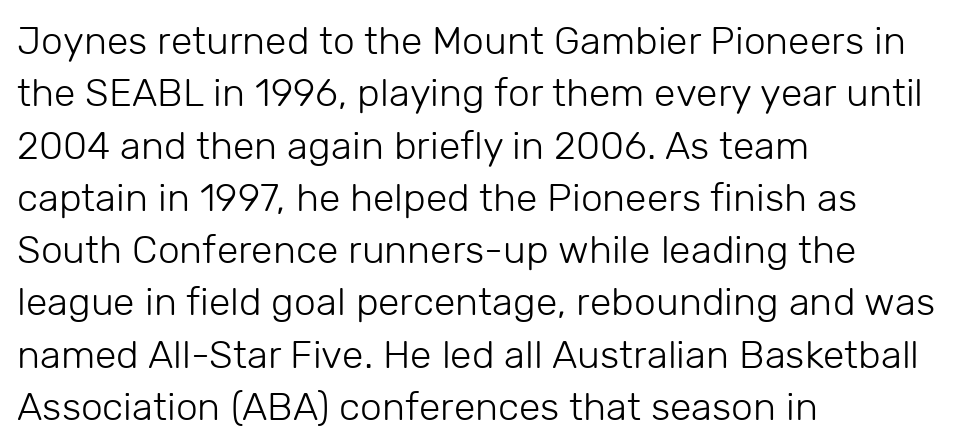
The image shows 39 px light sans-serif type, upright; set left-aligned, normal line spacing (1.34x), normal letter spacing, not underlined; low stroke contrast and a medium x-height.
